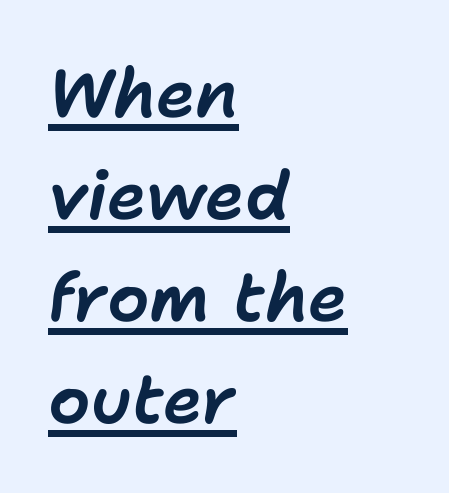
The string is rendered with underlining switched on. Italic? Definitely — the glyphs are oblique. One glance says typical: line gaps are just what's usual. The rendering uses natural spacing where letterforms have individual widths. Visually the block forms a straight wall on the left and a jagged coastline on the right.
